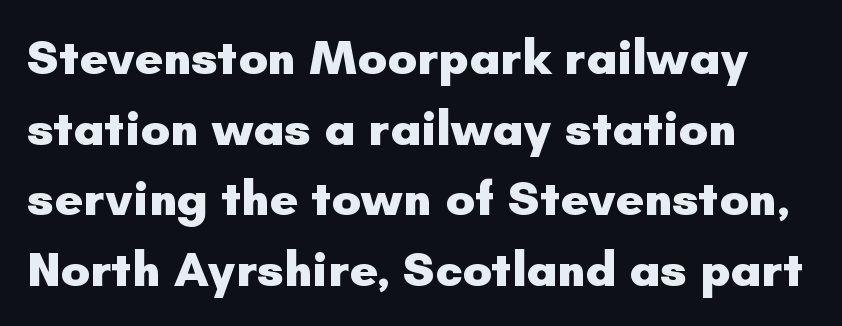
The image shows 49 px heavy sans-serif type, upright; set normal line spacing (1.44x), normal letter spacing, not underlined; low stroke contrast and a small x-height.
